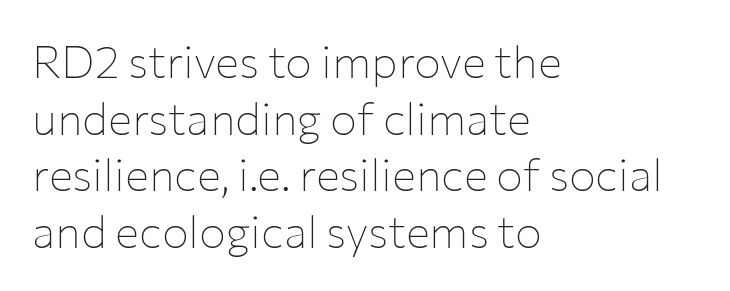
{"serif": "no", "italic": "no", "bold": "no", "weight": "thin", "width": "normal", "stroke_contrast": "low", "x_height": "medium", "monospaced": "no", "underline": "no", "align": "left", "line_spacing": "normal", "line_spacing_ratio": 1.26, "letter_spacing": "normal", "letter_spacing_em": 0.0, "glyph_px": 45}
